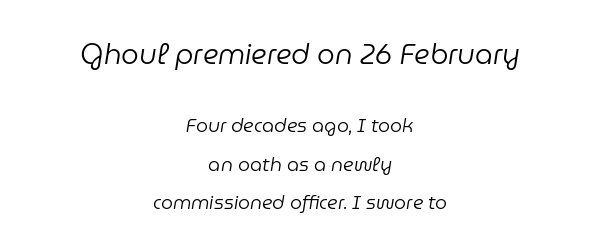
Is the stroke heavy? The answer is a plain regular-or-lighter. The letters in the upper block stand taller than those in the block below. Here the designer chose a conventional face with non-uniform glyph widths. The designer dialed line spacing up above the default. Honestly, the letter spacing is just normal — you wouldn't notice it. The rendering applies a slant to the glyphs.
